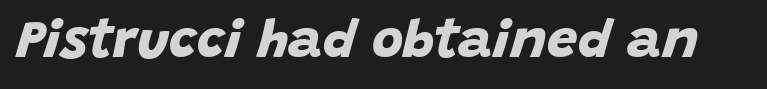
The image shows 54 px bold sans-serif type; set normal letter spacing, not underlined; low stroke contrast and a large x-height.
